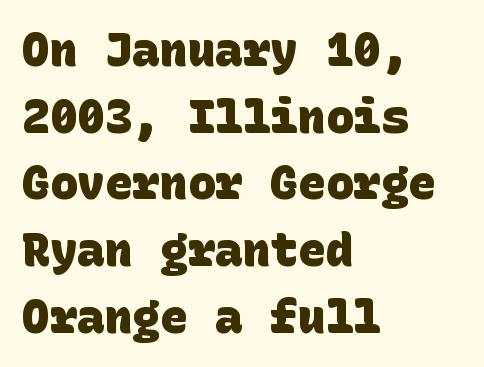
{"serif": "no", "bold": "yes", "weight": "heavy", "width": "normal", "stroke_contrast": "low", "x_height": "large", "underline": "no", "align": "left", "line_spacing": "normal", "line_spacing_ratio": 1.45, "letter_spacing": "normal", "letter_spacing_em": 0.0, "glyph_px": 46}
